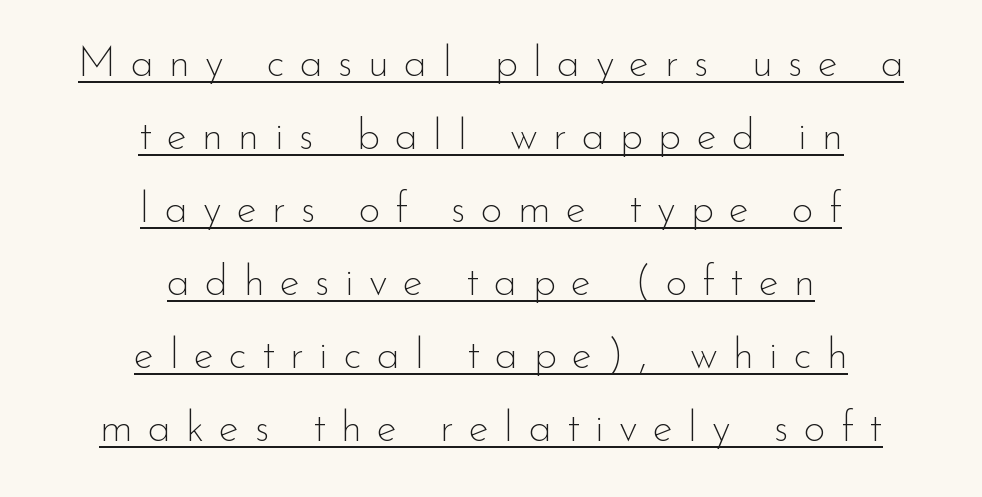
Beneath each row of characters lies a ruled line. Spacing between characters has been opened up far beyond the box default. Posture: vertical. Observe the absence of serifs on each vertical stroke in this sample. Letters have the restrained weight of plain body copy at most. These lines stack symmetrically, like a column narrowing and widening about its center.
